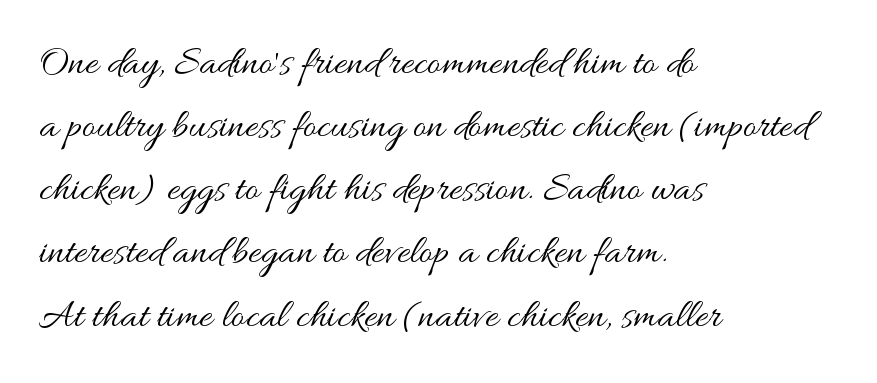
The image shows 41 px regular-weight, wide type; set left-aligned, normal line spacing (1.54x), normal letter spacing, not underlined; medium stroke contrast and a small x-height.
